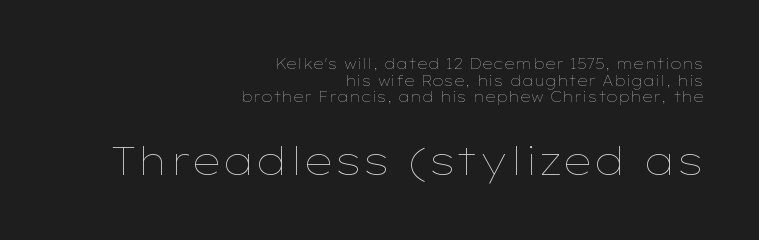
Q: Is the text bold? A: No.
Q: Is the text italic (slanted)? A: No, it is upright.
Q: Is the text underlined? A: No.
Q: How is the paragraph aligned? A: Right-aligned.
Q: Is the spacing between letters normal or unusually wide? A: Normal.
Q: Which block of text is set in a larger size, the first (top) or the second (bottom)? A: The second (bottom) one.
Q: Width (condensed, normal, or wide)? A: Wide.
Q: Stroke contrast? A: Low.
Q: x-height? A: Medium.
Q: Monospaced? A: No.
